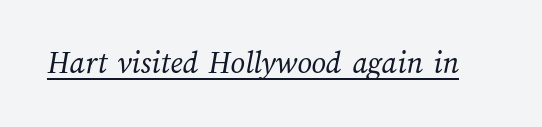
Q: Is the text bold? A: No.
Q: Is the text underlined? A: Yes.
Q: Is the spacing between letters normal or unusually wide? A: Normal.
Q: Width (condensed, normal, or wide)? A: Normal.
Q: Stroke contrast? A: Medium.
Q: x-height? A: Medium.
Q: Monospaced? A: No.
